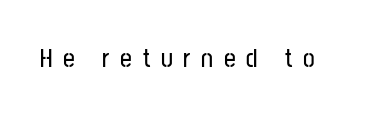
The image shows 26 px text type, upright; set unusually wide letter spacing (+0.41 em), not underlined.
